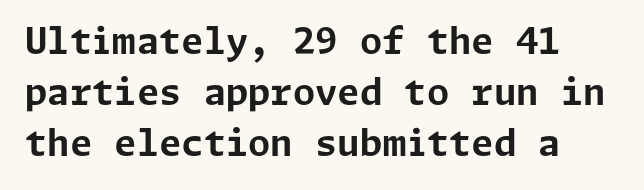
Q: Is the text bold? A: Yes.
Q: Is the text italic (slanted)? A: No, it is upright.
Q: Is the typeface a serif or a sans-serif typeface? A: Sans-serif.
Q: Is the text underlined? A: No.
Q: Is the spacing between letters normal or unusually wide? A: Normal.
Q: Is the spacing between lines tight, normal or loose? A: Normal.
Q: Width (condensed, normal, or wide)? A: Normal.
Q: Stroke contrast? A: Low.
Q: x-height? A: Medium.
